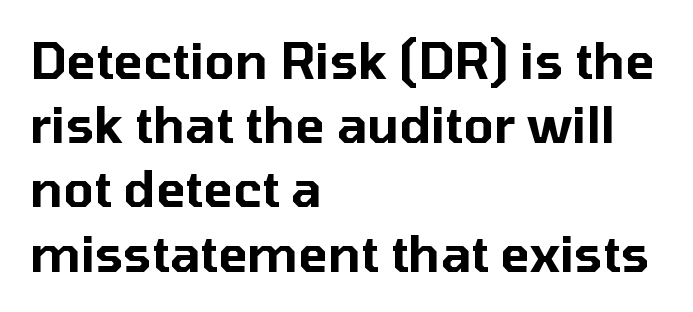
{"serif": "no", "italic": "no", "width": "normal", "stroke_contrast": "low", "x_height": "medium", "monospaced": "no", "underline": "no", "align": "left", "line_spacing": "normal", "line_spacing_ratio": 1.31, "letter_spacing": "normal", "letter_spacing_em": 0.0, "glyph_px": 49}
